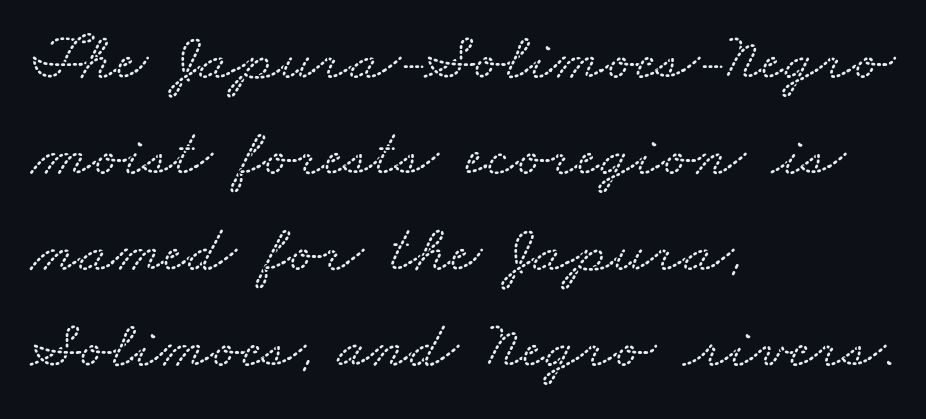
A typesetter would call this zero additional tracking. Reading down the column, the eye jumps a familiar distance to each next line. Short and long lines alike share a common starting point at left. Descenders hang freely into open space.
